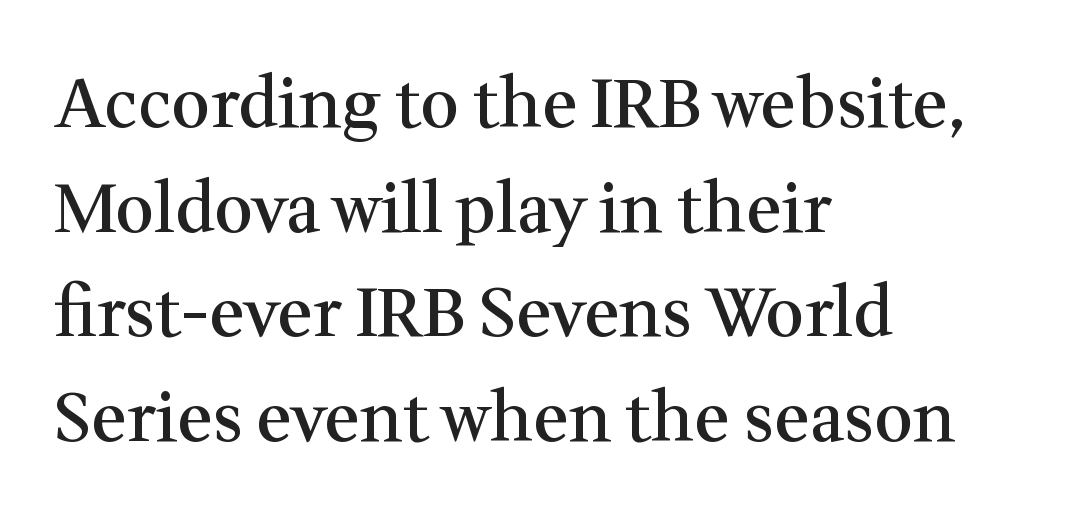
Q: Is the text bold? A: Semi-bold.
Q: Is the text italic (slanted)? A: No, it is upright.
Q: Is the typeface a serif or a sans-serif typeface? A: Serif.
Q: Is the text underlined? A: No.
Q: How is the paragraph aligned? A: Left-aligned.
Q: Is the spacing between letters normal or unusually wide? A: Normal.
Q: Is the spacing between lines tight, normal or loose? A: Normal.
Q: Width (condensed, normal, or wide)? A: Normal.
Q: Stroke contrast? A: Medium.
Q: x-height? A: Medium.
Q: Monospaced? A: No.
